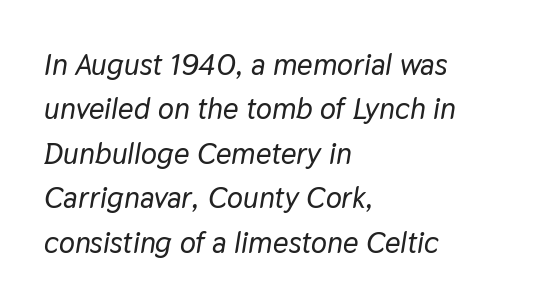
The image shows 30 px text type, italic (leaning right); set left-aligned, normal line spacing (1.48x), normal letter spacing, not underlined; low stroke contrast and a medium x-height.
